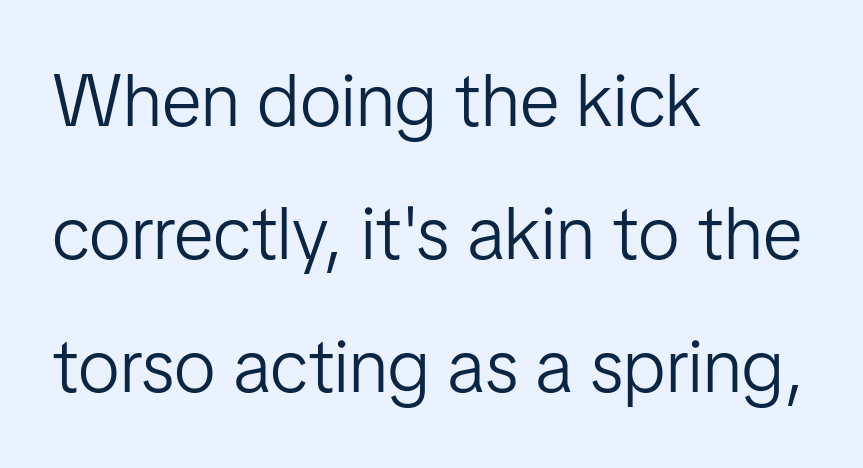
Unlike a traditional serif, this face leaves its strokes unadorned. The gap between lines stays unmarked. Reading down the block, your eye returns to a fixed left position each line. No chunkiness to these letters — they're not bold. Ordinary non-slanted type is in use.
